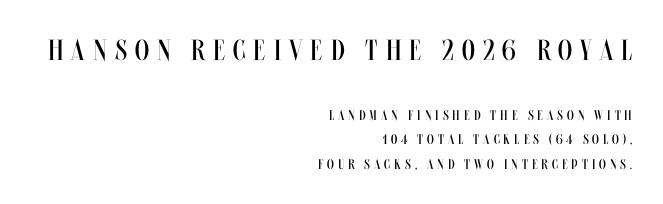
{"italic": "no", "bold": "no", "weight": "regular", "width": "condensed", "stroke_contrast": "medium", "x_height": "large", "monospaced": "no", "underline": "no", "align": "right", "line_spacing_ratio": 1.77, "letter_spacing": "wide", "letter_spacing_em": 0.28, "larger_block": "first", "size_ratio": 2.07, "glyph_px": 29}
